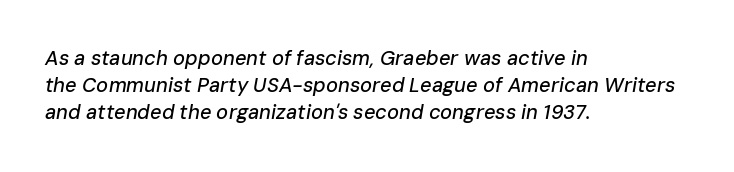
Q: Is the text italic (slanted)? A: Yes, it leans right by about 10 degrees.
Q: Is the text underlined? A: No.
Q: How is the paragraph aligned? A: Left-aligned.
Q: Is the spacing between letters normal or unusually wide? A: Normal.
Q: Is the spacing between lines tight, normal or loose? A: Normal.
